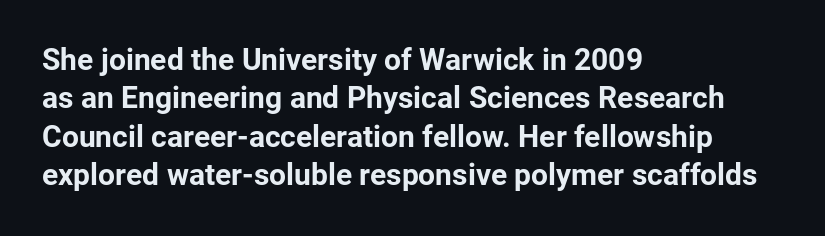
Successive baselines arrive at the customary interval. These lines keep a tight, regular rhythm from letter to letter. The foot of each line stays bare and open. Does the copy run flush right? No — it runs flush left. The glyphs have the mass of a bold cut.
